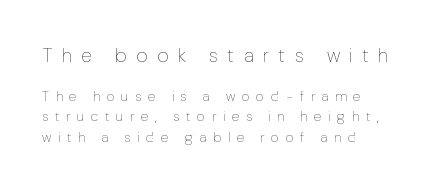
{"italic": "no", "bold": "no", "underline": "no", "align": "left", "line_spacing": "normal", "line_spacing_ratio": 1.45, "letter_spacing": "wide", "letter_spacing_em": 0.47, "larger_block": "first", "size_ratio": 1.43, "glyph_px": 20}
